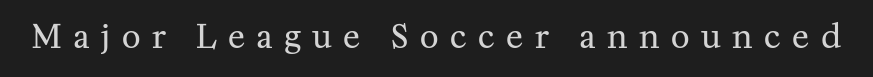
{"serif": "yes", "italic": "no", "bold": "no", "weight": "regular", "width": "normal", "stroke_contrast": "medium", "x_height": "medium", "monospaced": "no", "underline": "no", "letter_spacing": "wide", "letter_spacing_em": 0.36, "glyph_px": 32}
